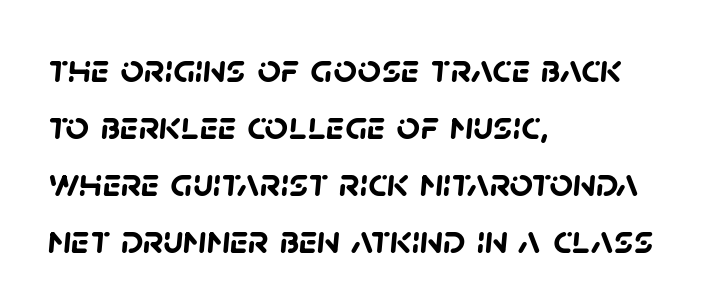
{"serif": "no", "bold": "yes", "weight": "semibold", "width": "normal", "stroke_contrast": "low", "x_height": "large", "monospaced": "no", "underline": "no", "align": "left", "line_spacing": "normal", "line_spacing_ratio": 1.39, "letter_spacing": "normal", "letter_spacing_em": 0.0, "glyph_px": 41}
